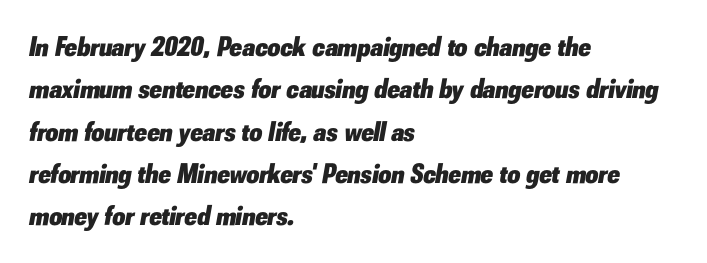
The image shows 28 px heavy type, italic (leaning right); set left-aligned, normal line spacing (1.51x), normal letter spacing, not underlined; low stroke contrast and a small x-height.
